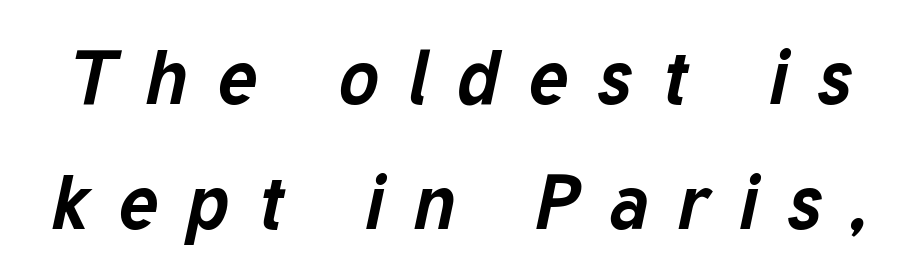
Q: Is the text bold? A: Yes.
Q: Is the text italic (slanted)? A: Yes, it leans right by about 12 degrees.
Q: Is the text underlined? A: No.
Q: Is the spacing between letters normal or unusually wide? A: Unusually wide.
Q: Is the spacing between lines tight, normal or loose? A: Normal.
Q: Width (condensed, normal, or wide)? A: Normal.
Q: Stroke contrast? A: Low.
Q: x-height? A: Medium.
Q: Monospaced? A: No.
